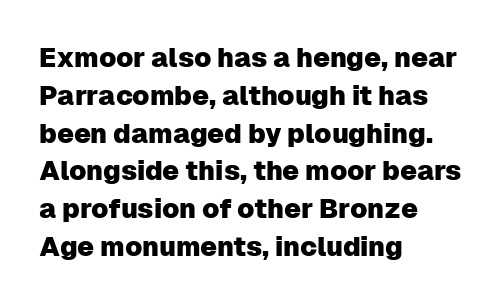
{"italic": "no", "underline": "no", "align": "left", "line_spacing": "normal", "line_spacing_ratio": 1.4, "letter_spacing": "normal", "letter_spacing_em": 0.0, "glyph_px": 27}
